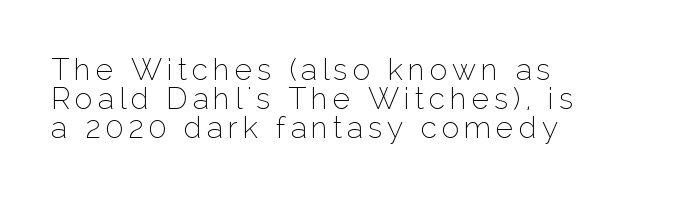
Q: Is the text bold? A: No.
Q: Is the text italic (slanted)? A: No, it is upright.
Q: Is the typeface a serif or a sans-serif typeface? A: Sans-serif.
Q: Is the text underlined? A: No.
Q: How is the paragraph aligned? A: Left-aligned.
Q: Is the spacing between lines tight, normal or loose? A: Tight.
Q: Width (condensed, normal, or wide)? A: Normal.
Q: Stroke contrast? A: Low.
Q: x-height? A: Medium.
Q: Monospaced? A: No.
